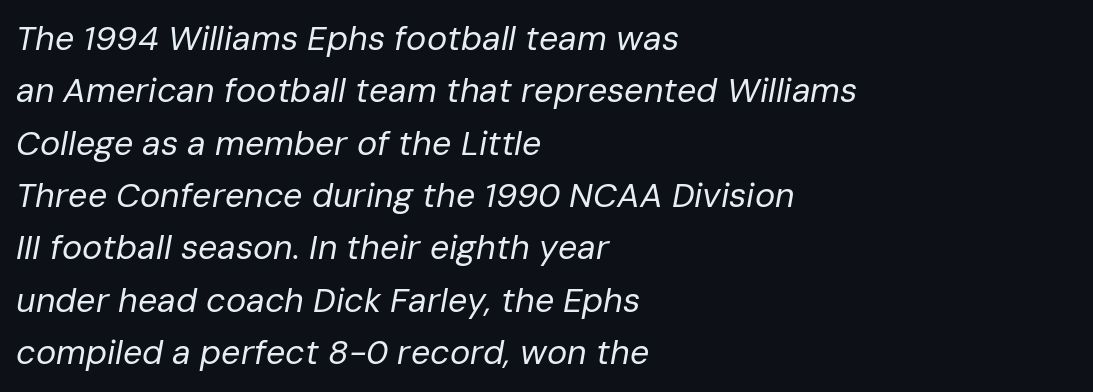
The image shows 34 px regular-weight type, italic (leaning right); set left-aligned, normal line spacing (1.54x), normal letter spacing, not underlined; low stroke contrast and a medium x-height.
